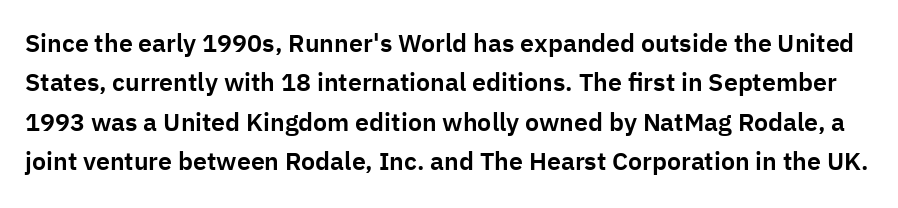
Q: Is the text italic (slanted)? A: No, it is upright.
Q: Is the text underlined? A: No.
Q: Is the spacing between letters normal or unusually wide? A: Normal.
Q: Is the spacing between lines tight, normal or loose? A: Normal.
